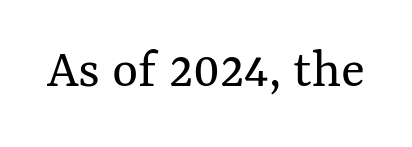
{"italic": "no", "bold": "no", "weight": "regular", "width": "normal", "stroke_contrast": "medium", "x_height": "medium", "monospaced": "no", "underline": "no", "letter_spacing": "normal", "letter_spacing_em": 0.0, "glyph_px": 56}
